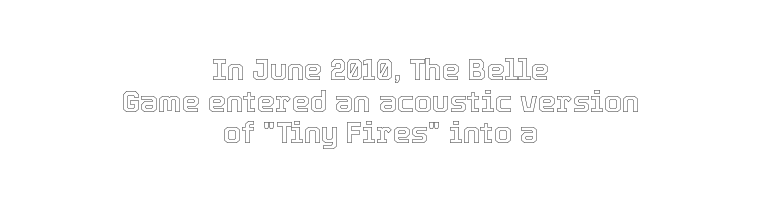
Q: Is the text italic (slanted)? A: No, it is upright.
Q: Is the text underlined? A: No.
Q: How is the paragraph aligned? A: Centered.
Q: Is the spacing between letters normal or unusually wide? A: Normal.
Q: Is the spacing between lines tight, normal or loose? A: Tight.
Q: Width (condensed, normal, or wide)? A: Normal.
Q: x-height? A: Medium.
Q: Monospaced? A: No.
